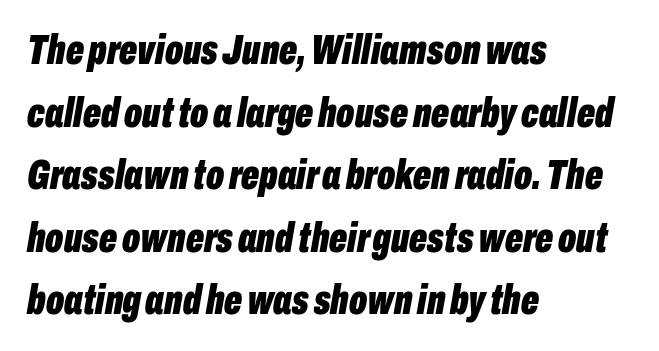
Heavy, bold letterforms. Honestly, the row spacing looks completely unremarkable. Do the characters align in a grid? No, the font is proportional. Plain, unruled lines of type.
